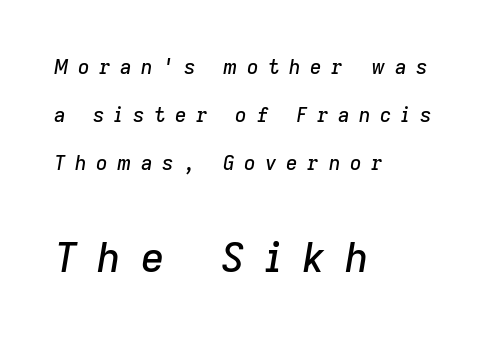
Interline gaps are noticeably wide in this sample. The lines are quadded left. Has an underline been added? It has not. Think of a printed novel: that variable character pitch is what you see here. The face used here appears at its bigger size in the lower chunk.
